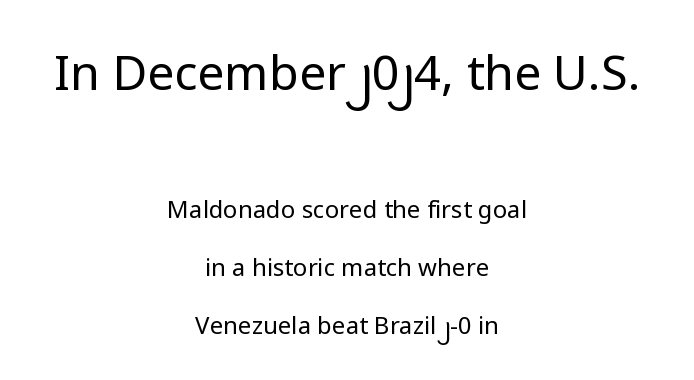
The passage shown is typed in a proportional face where columns would drift. What kind of face is this? One without serifs — a sans. Glance below the letters and you will spot only blank space. There is no visible air inserted between adjacent glyphs. Look at the glyph heights: the upper group is clearly the bigger setting. The lettering holds an erect, upright posture throughout.
